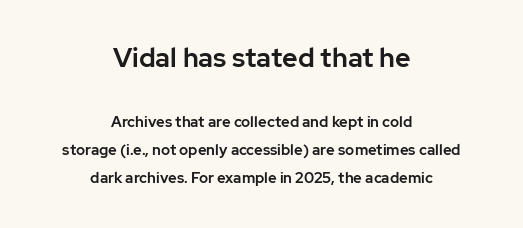
Q: Is the text italic (slanted)? A: No, it is upright.
Q: Is the text underlined? A: No.
Q: How is the paragraph aligned? A: Centered.
Q: Is the spacing between letters normal or unusually wide? A: Normal.
Q: Which block of text is set in a larger size, the first (top) or the second (bottom)? A: The first (top) one.
